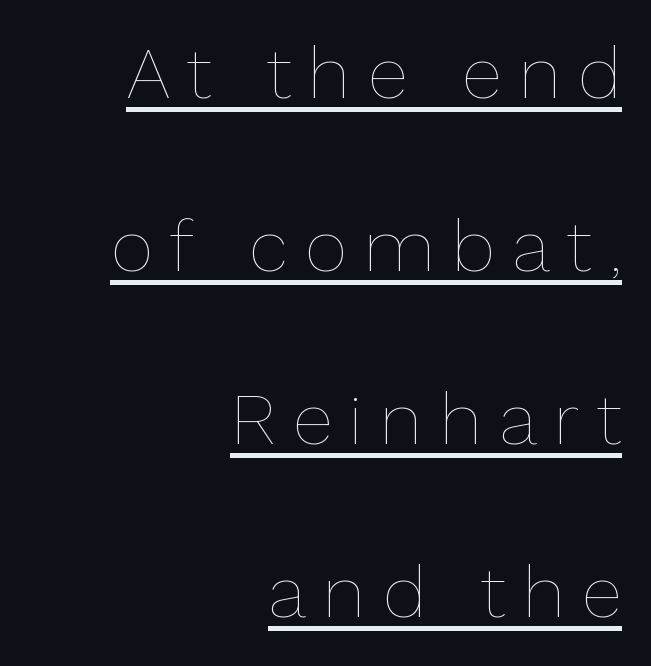
These glyphs show unthickened strokes, regular width or finer. The passage shown has open, widely tracked lettering throughout. Leading: increased. Which margin do the lines hug? The right one — the left edge is uneven. Like a heading marked for emphasis, these lines bear an underscore.
